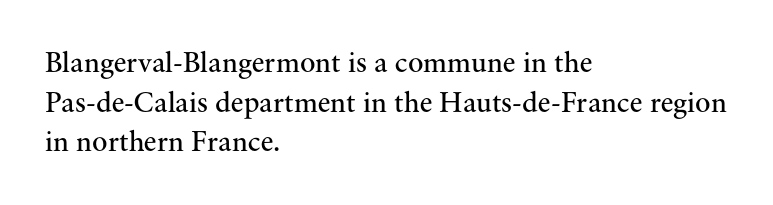
The rag falls on the right side of this text block. Letters rest on an invisible, unmarked baseline. Does the type have serifs? Yes, each stem ends in a small foot. When letters stand straight like this, we call the style roman or upright. Each word holds together tightly as a unit, with standard inter-letter gaps. Proportional: the letters do not fall into vertical columns.
